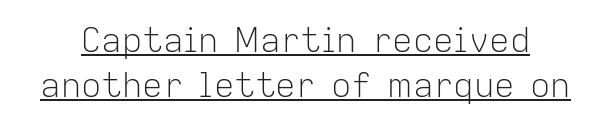
The image shows 34 px light sans-serif type, upright; set normal line spacing (1.33x), normal letter spacing, underlined; low stroke contrast and a medium x-height.
